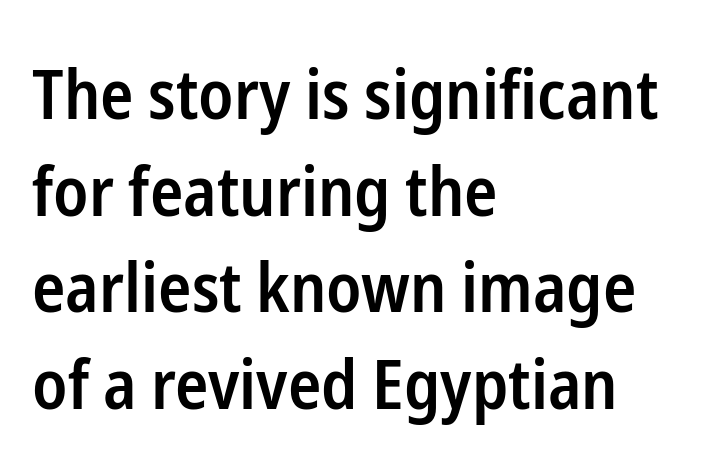
The image shows 69 px semibold, condensed sans-serif type, upright; set left-aligned, normal line spacing (1.4x), normal letter spacing, not underlined; low stroke contrast and a medium x-height.
